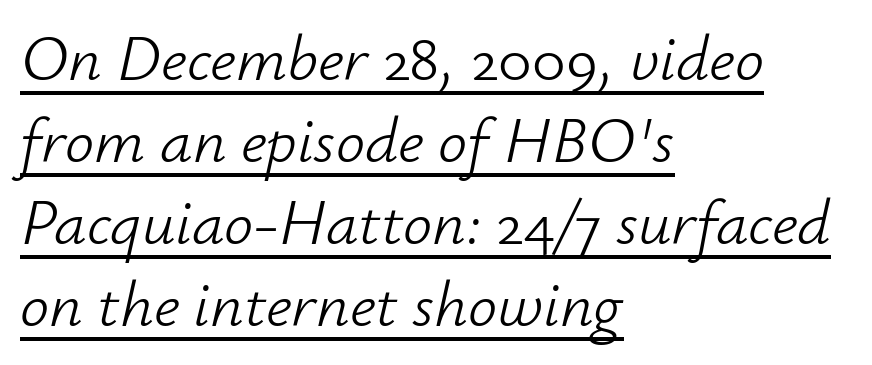
{"italic": "yes", "lean": "right", "slant_degrees": 12, "bold": "no", "weight": "light", "width": "normal", "stroke_contrast": "low", "x_height": "small", "monospaced": "no", "underline": "yes", "align": "left", "line_spacing": "normal", "line_spacing_ratio": 1.26, "letter_spacing": "normal", "letter_spacing_em": 0.0, "glyph_px": 65}
